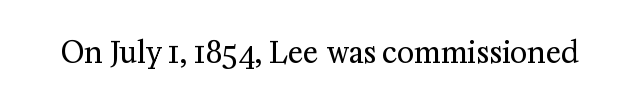
Quick note: underline off. The rendering keeps characters at their native spacing. Weight: not bold — regular or lighter. A typesetter would label this face a serif. Quick note: not italic, upright. Note the varied advance widths — an 'i' is clearly narrower than an 'm'.
